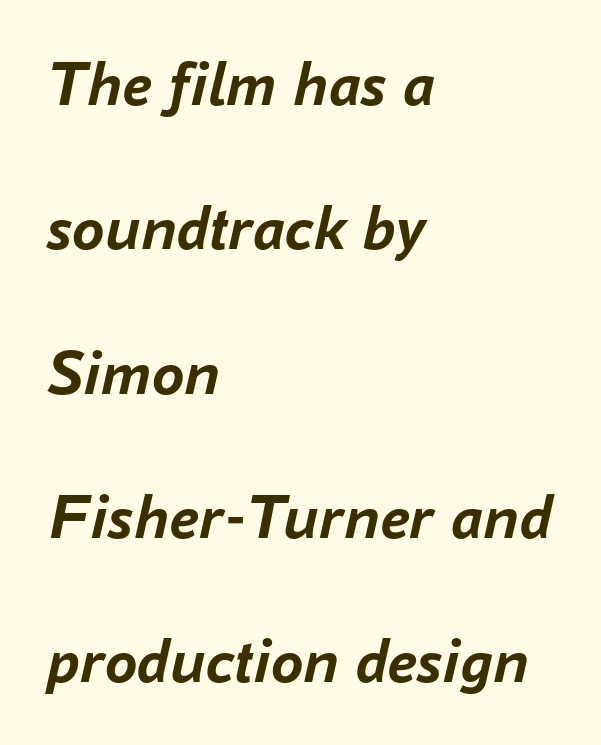
Q: Is the text bold? A: Yes.
Q: Is the text italic (slanted)? A: Yes, it leans right by about 16 degrees.
Q: Is the text underlined? A: No.
Q: How is the paragraph aligned? A: Left-aligned.
Q: Is the spacing between letters normal or unusually wide? A: Normal.
Q: Is the spacing between lines tight, normal or loose? A: Loose.
Q: Width (condensed, normal, or wide)? A: Normal.
Q: Stroke contrast? A: Low.
Q: x-height? A: Medium.
Q: Monospaced? A: No.
